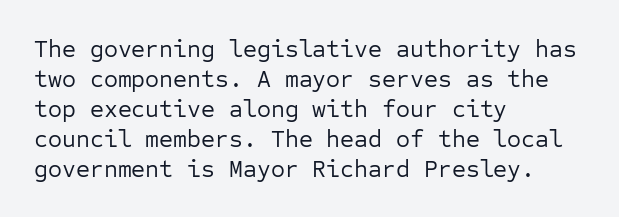
{"italic": "no", "bold": "no", "underline": "no", "align": "left", "line_spacing": "normal", "line_spacing_ratio": 1.25, "letter_spacing": "normal", "letter_spacing_em": 0.0, "glyph_px": 24}
